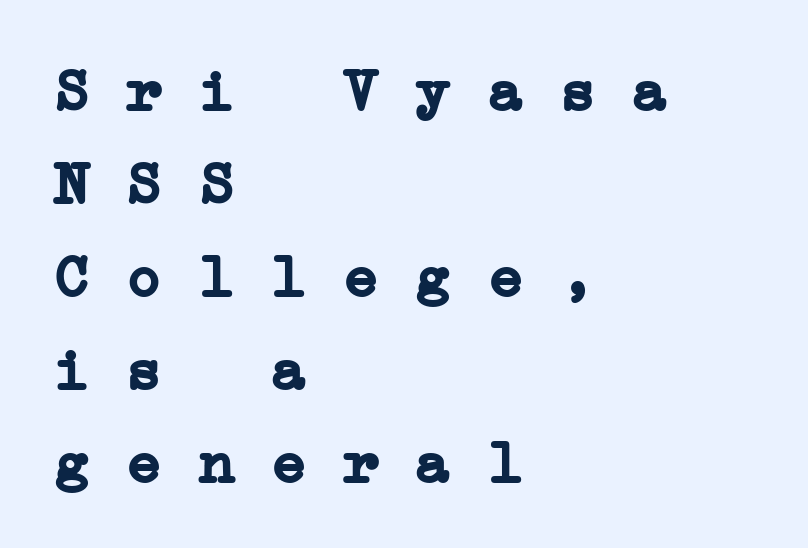
{"serif": "yes", "bold": "yes", "weight": "semibold", "width": "wide", "stroke_contrast": "low", "x_height": "medium", "monospaced": "yes", "underline": "no", "align": "left", "line_spacing": "normal", "line_spacing_ratio": 1.55, "letter_spacing": "normal", "letter_spacing_em": 0.0, "glyph_px": 60}
